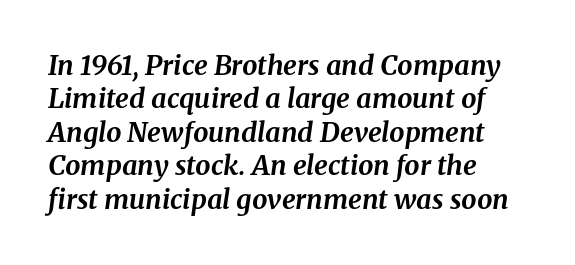
{"italic": "yes", "lean": "right", "slant_degrees": 8, "bold": "yes", "underline": "no", "align": "left", "line_spacing_ratio": 1.24, "letter_spacing": "normal", "letter_spacing_em": 0.0, "glyph_px": 27}
